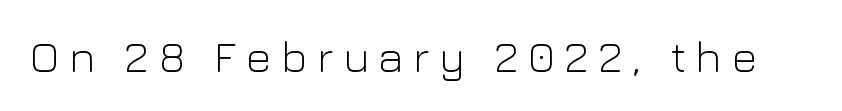
Honestly, the letter spacing is so wide it's the main thing you notice. Character widths vary here, with narrow letters taking less room than wide ones. Stroke thickness stays within the range of a standard reading face or lighter. Letterform terminals end flat and unadorned throughout the passage. The strip under each line holds only bare page. Is there any slant? The stems are plumb.
